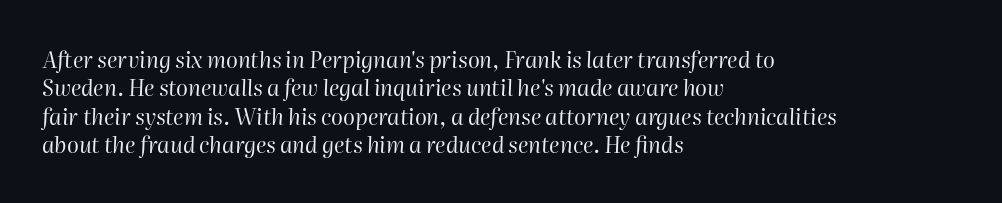
The line texture is even and compact thanks to regular tracking. The string is rendered with underlining switched off. Honestly, the row spacing looks completely unremarkable. In CSS terms this would be text-align: left. You can tell it's italic because the verticals aren't actually vertical.
